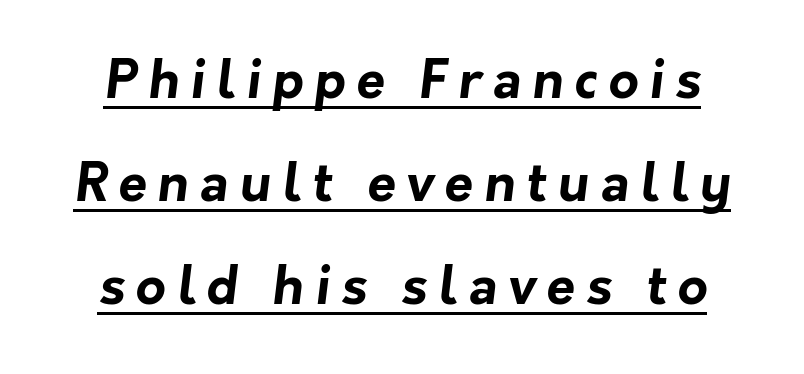
{"serif": "no", "bold": "yes", "weight": "bold", "width": "normal", "stroke_contrast": "low", "x_height": "medium", "monospaced": "no", "underline": "yes", "line_spacing": "loose", "line_spacing_ratio": 1.98, "letter_spacing": "wide", "letter_spacing_em": 0.21, "glyph_px": 52}
